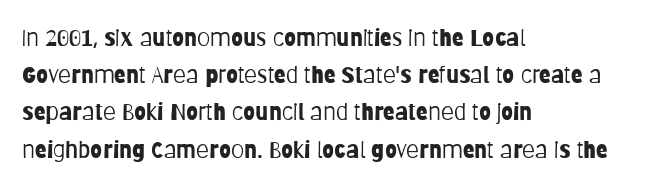
{"italic": "no", "bold": "no", "underline": "no", "align": "left", "line_spacing": "normal", "line_spacing_ratio": 1.55, "letter_spacing": "normal", "letter_spacing_em": 0.0, "glyph_px": 24}
